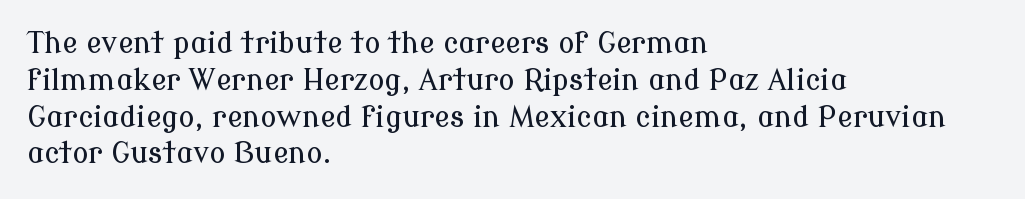
{"serif": "yes", "italic": "no", "width": "normal", "stroke_contrast": "low", "x_height": "medium", "monospaced": "no", "underline": "no", "align": "left", "line_spacing": "normal", "line_spacing_ratio": 1.27, "letter_spacing": "normal", "letter_spacing_em": 0.0, "glyph_px": 29}
